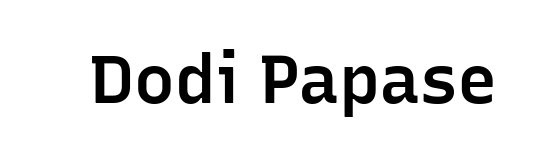
{"serif": "no", "italic": "no", "bold": "semi", "weight": "semibold", "width": "normal", "stroke_contrast": "low", "x_height": "medium", "monospaced": "no", "underline": "no", "letter_spacing": "normal", "letter_spacing_em": 0.0, "glyph_px": 68}
